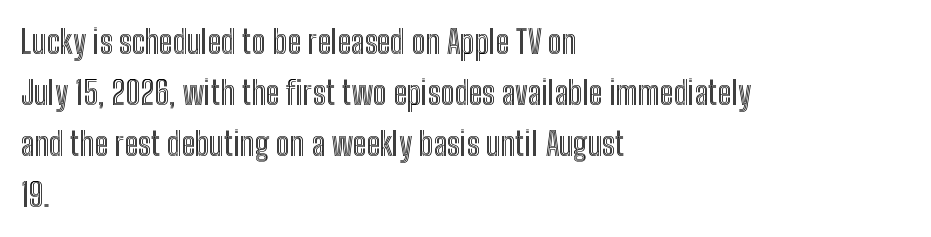
Standard letterfit; no display-style spreading of the glyphs. No word sits above an underline. Do the characters align in a grid? No, the font is proportional. Line beginnings align vertically; line endings do not.
